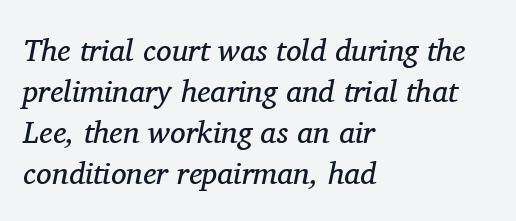
The image shows 31 px regular-weight serif type, italic (leaning right); set left-aligned, normal line spacing (1.32x), normal letter spacing, not underlined; medium stroke contrast and a medium x-height.
